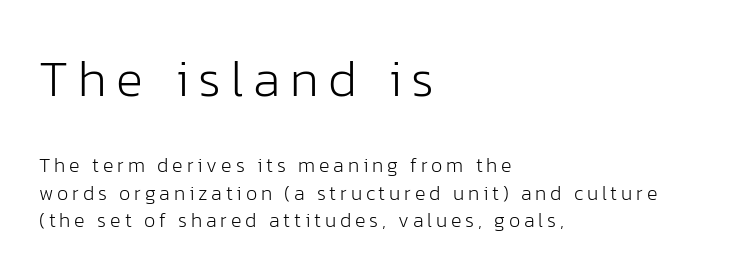
Q: Is the text bold? A: No.
Q: Is the text italic (slanted)? A: No, it is upright.
Q: Is the typeface a serif or a sans-serif typeface? A: Sans-serif.
Q: Is the text underlined? A: No.
Q: How is the paragraph aligned? A: Left-aligned.
Q: Is the spacing between lines tight, normal or loose? A: Normal.
Q: Which block of text is set in a larger size, the first (top) or the second (bottom)? A: The first (top) one.
Q: Width (condensed, normal, or wide)? A: Normal.
Q: Stroke contrast? A: Low.
Q: x-height? A: Medium.
Q: Monospaced? A: No.
